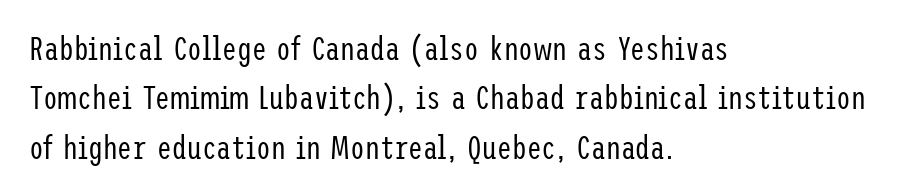
Q: Is the text bold? A: No.
Q: Is the text italic (slanted)? A: No, it is upright.
Q: Is the typeface a serif or a sans-serif typeface? A: Sans-serif.
Q: Is the text underlined? A: No.
Q: How is the paragraph aligned? A: Left-aligned.
Q: Is the spacing between letters normal or unusually wide? A: Normal.
Q: Is the spacing between lines tight, normal or loose? A: Normal.
Q: Width (condensed, normal, or wide)? A: Condensed.
Q: Stroke contrast? A: Low.
Q: x-height? A: Medium.
